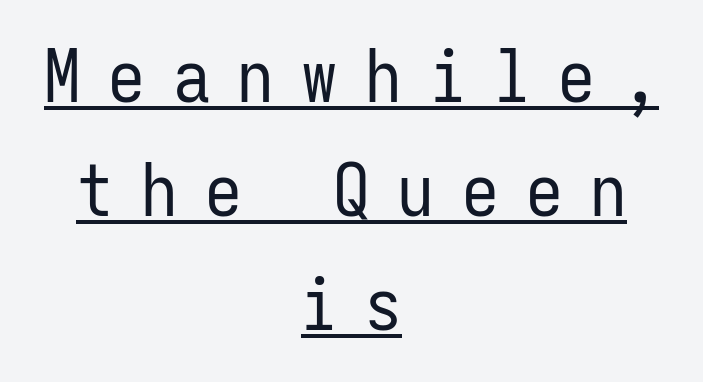
Q: Is the text bold? A: No.
Q: Is the text italic (slanted)? A: No, it is upright.
Q: Is the typeface a serif or a sans-serif typeface? A: Sans-serif.
Q: Is the text underlined? A: Yes.
Q: How is the paragraph aligned? A: Centered.
Q: Is the spacing between letters normal or unusually wide? A: Unusually wide.
Q: Is the spacing between lines tight, normal or loose? A: Normal.
Q: Width (condensed, normal, or wide)? A: Condensed.
Q: Stroke contrast? A: Low.
Q: x-height? A: Medium.
Q: Monospaced? A: Yes.
